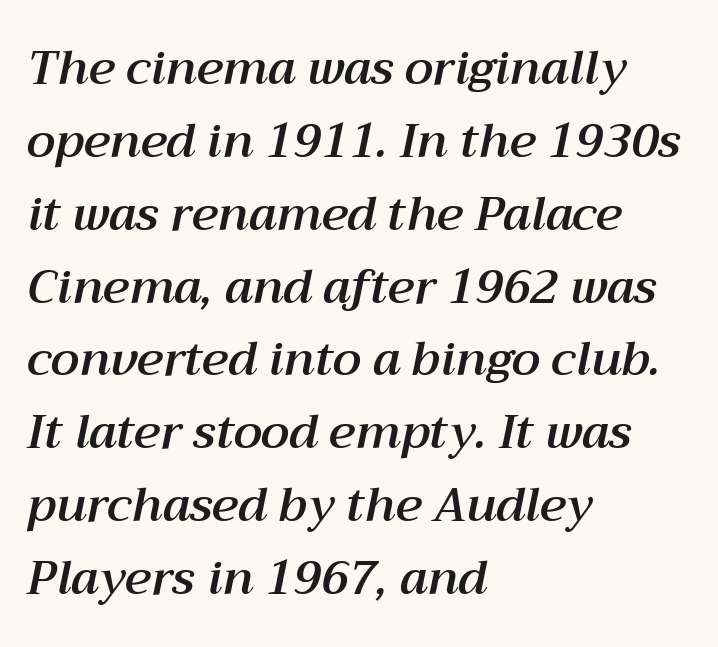
Words float on clear page, feet unadorned. Character widths vary here, with narrow letters taking less room than wide ones. The face used here is rendered with its standard letterfit. In terms of posture, this sample is oblique. Visually the block forms a straight wall on the left and a jagged coastline on the right. Students, observe: this is what conventionally led text looks like.
